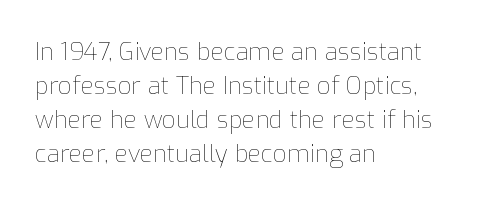
Just letters on the line, the space beneath them empty. The lines sit at an ordinary, default distance from one another. Reading down the block, your eye returns to a fixed left position each line. Think standard paragraph weight, or any step lighter than that.
